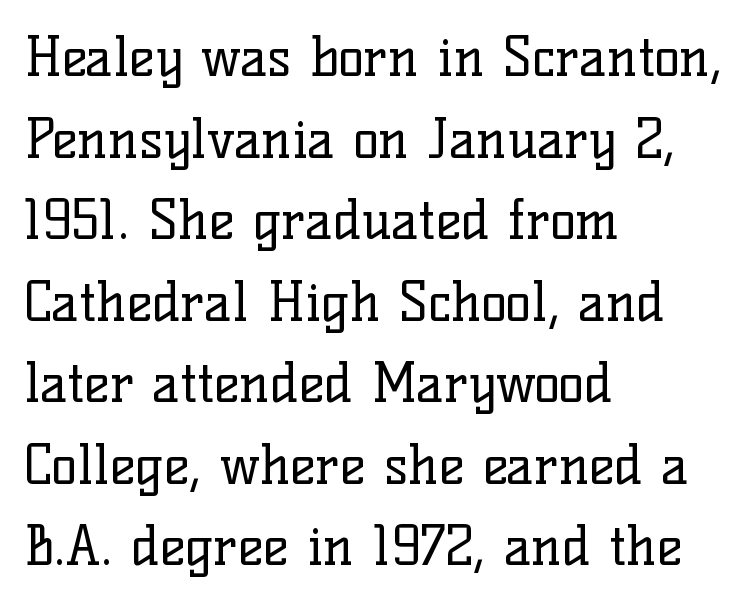
Q: Is the text bold? A: No.
Q: Is the text italic (slanted)? A: No, it is upright.
Q: Is the typeface a serif or a sans-serif typeface? A: Serif.
Q: Is the text underlined? A: No.
Q: How is the paragraph aligned? A: Left-aligned.
Q: Is the spacing between letters normal or unusually wide? A: Normal.
Q: Is the spacing between lines tight, normal or loose? A: Normal.
Q: Width (condensed, normal, or wide)? A: Normal.
Q: Stroke contrast? A: Low.
Q: x-height? A: Medium.
Q: Monospaced? A: No.
